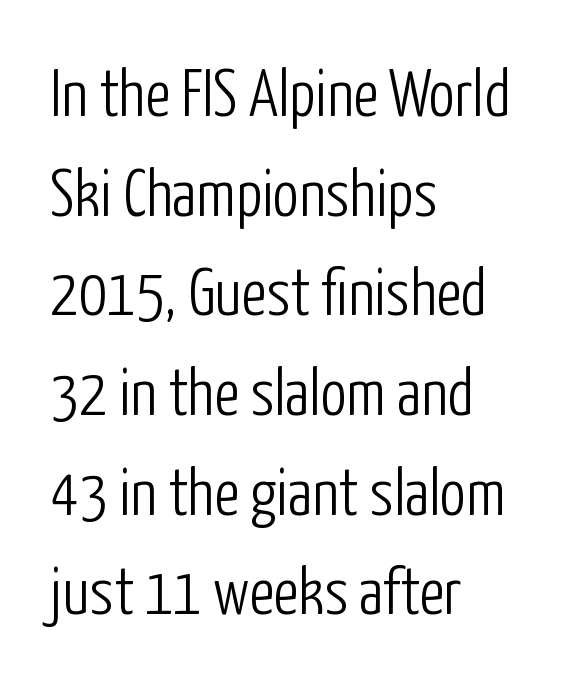
Q: Is the text bold? A: No.
Q: Is the text italic (slanted)? A: No, it is upright.
Q: Is the typeface a serif or a sans-serif typeface? A: Sans-serif.
Q: Is the text underlined? A: No.
Q: How is the paragraph aligned? A: Left-aligned.
Q: Is the spacing between letters normal or unusually wide? A: Normal.
Q: Is the spacing between lines tight, normal or loose? A: Normal.
Q: Width (condensed, normal, or wide)? A: Condensed.
Q: Stroke contrast? A: Low.
Q: x-height? A: Medium.
Q: Monospaced? A: No.
